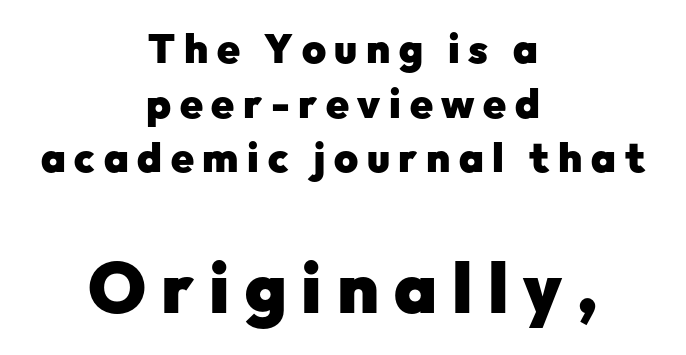
The image shows 71 px heavy sans-serif type, upright; set centered, normal line spacing (1.33x), unusually wide letter spacing (+0.21 em), not underlined; the second (bottom) block is 1.73x larger; low stroke contrast and a medium x-height.
